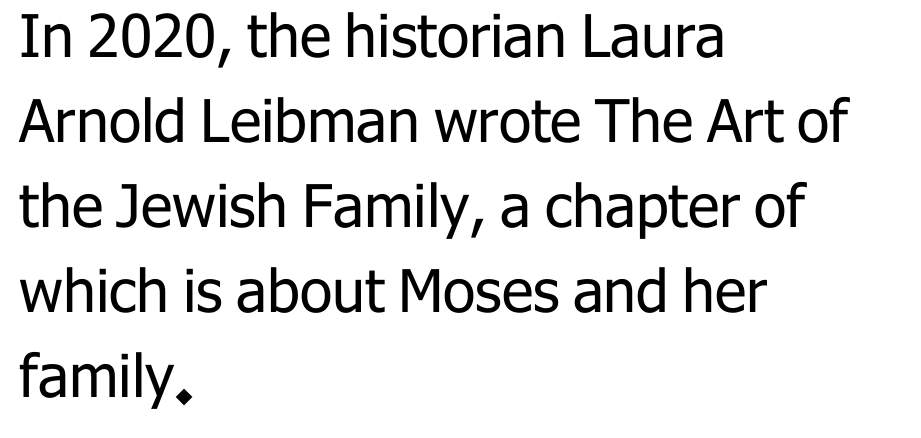
Q: Is the text bold? A: No.
Q: Is the text italic (slanted)? A: No, it is upright.
Q: Is the typeface a serif or a sans-serif typeface? A: Sans-serif.
Q: Is the text underlined? A: No.
Q: How is the paragraph aligned? A: Left-aligned.
Q: Is the spacing between letters normal or unusually wide? A: Normal.
Q: Is the spacing between lines tight, normal or loose? A: Normal.
Q: Width (condensed, normal, or wide)? A: Normal.
Q: Stroke contrast? A: Low.
Q: x-height? A: Medium.
Q: Monospaced? A: No.
